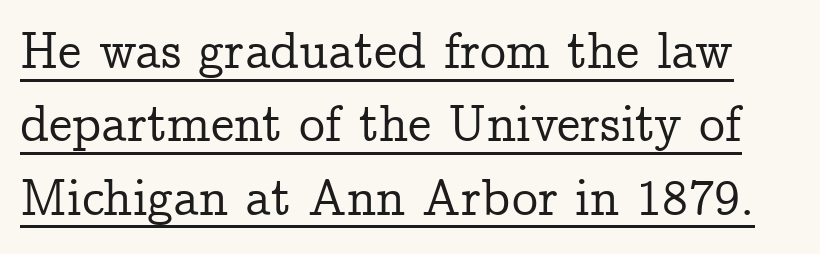
Q: Is the text italic (slanted)? A: No, it is upright.
Q: Is the typeface a serif or a sans-serif typeface? A: Serif.
Q: Is the text underlined? A: Yes.
Q: Is the spacing between letters normal or unusually wide? A: Normal.
Q: Is the spacing between lines tight, normal or loose? A: Normal.
Q: Width (condensed, normal, or wide)? A: Normal.
Q: Stroke contrast? A: Low.
Q: x-height? A: Medium.
Q: Monospaced? A: No.
